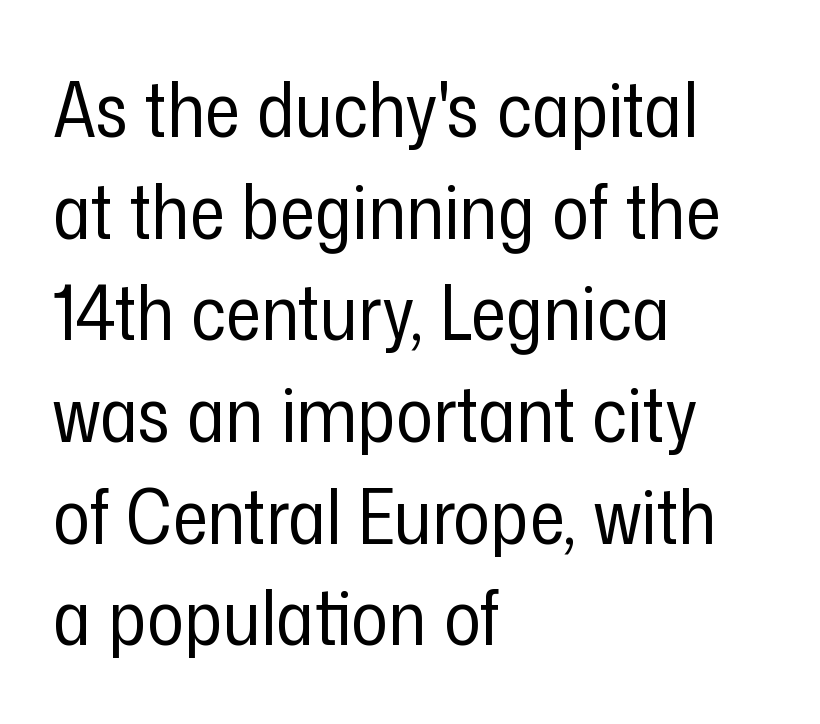
Students, note that the glyphs here touch the page at normal intervals. The face used here is a sans, in the tradition of grotesques and geometrics. Here the designer chose a conventional face with non-uniform glyph widths. Horizontal alignment here is leftward, the default for most running prose. A typesetter would mark this as roman, not italic.
